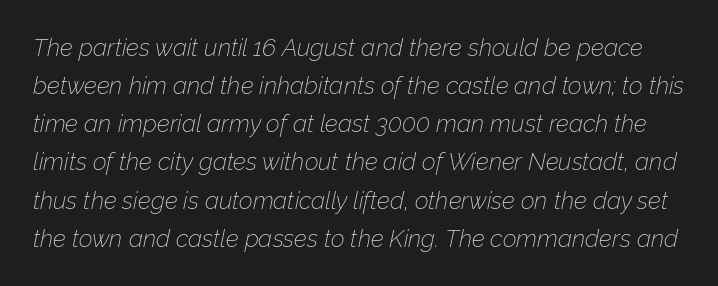
The image shows 24 px text type, italic (leaning right); set normal line spacing (1.59x), normal letter spacing, not underlined.
